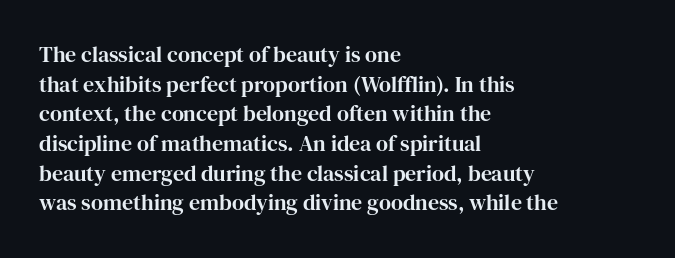
{"italic": "no", "underline": "no", "align": "left", "line_spacing": "normal", "line_spacing_ratio": 1.35, "letter_spacing": "normal", "letter_spacing_em": 0.0, "glyph_px": 22}
